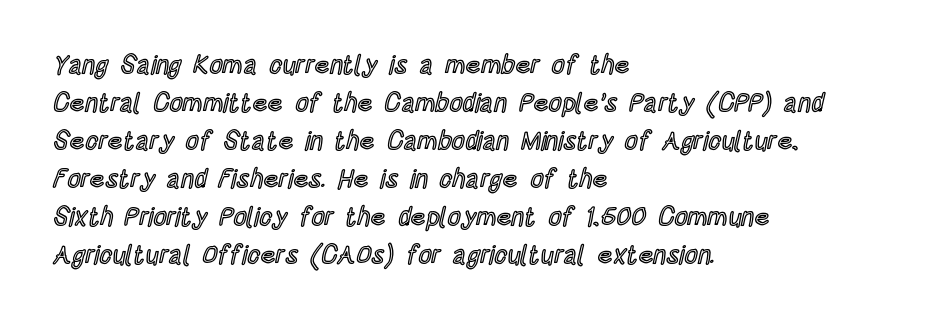
Q: Is the text italic (slanted)? A: Yes.
Q: Is the text underlined? A: No.
Q: How is the paragraph aligned? A: Left-aligned.
Q: Is the spacing between letters normal or unusually wide? A: Normal.
Q: Is the spacing between lines tight, normal or loose? A: Normal.
